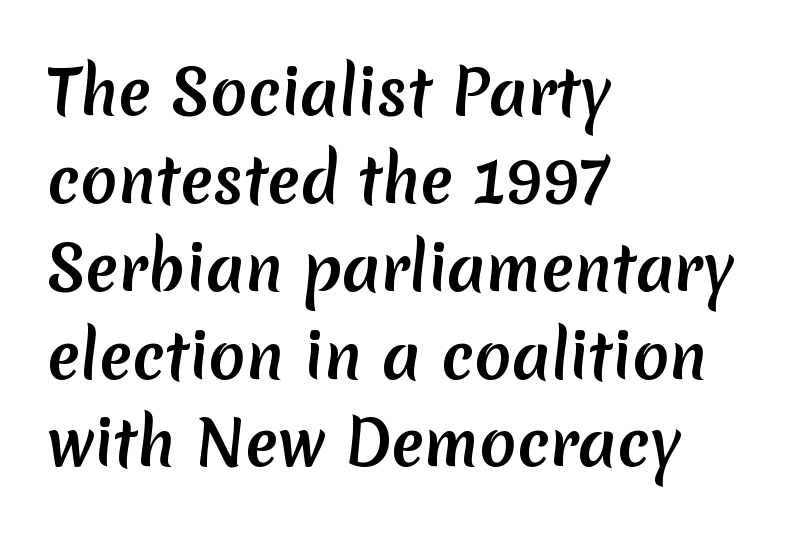
{"serif": "no", "bold": "yes", "weight": "semibold", "width": "normal", "stroke_contrast": "low", "x_height": "medium", "monospaced": "no", "underline": "no", "align": "left", "line_spacing": "normal", "line_spacing_ratio": 1.44, "letter_spacing": "normal", "letter_spacing_em": 0.0, "glyph_px": 61}
